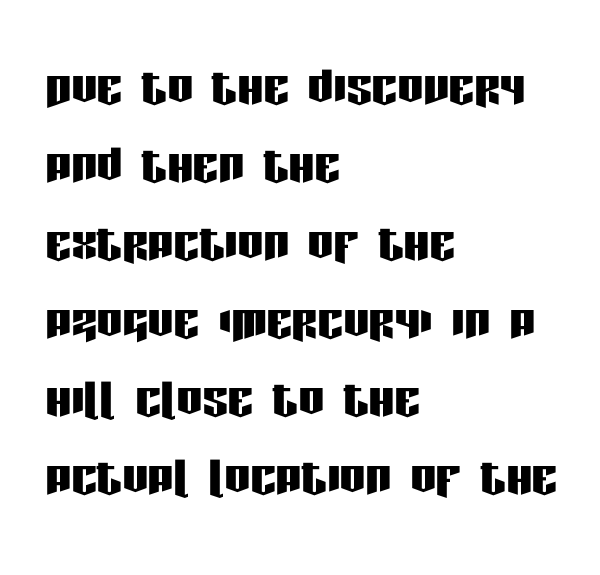
The image shows 64 px condensed sans-serif type, upright; set left-aligned, line spacing 1.22x, normal letter spacing, not underlined; low stroke contrast and a large x-height.
